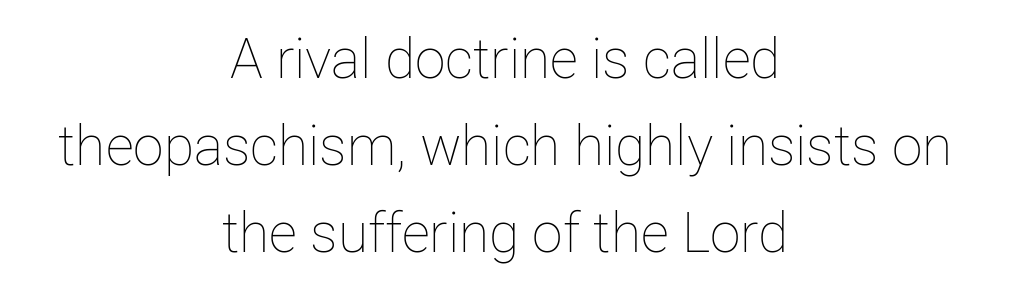
The image shows 55 px thin type, upright; set centered, normal line spacing (1.58x), normal letter spacing, not underlined; low stroke contrast and a medium x-height.
